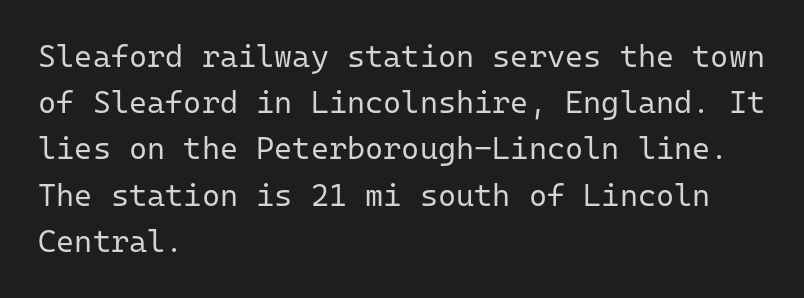
{"serif": "no", "italic": "no", "bold": "no", "weight": "regular", "width": "normal", "stroke_contrast": "low", "x_height": "medium", "monospaced": "yes", "underline": "no", "align": "left", "line_spacing": "normal", "line_spacing_ratio": 1.49, "letter_spacing": "normal", "letter_spacing_em": 0.0, "glyph_px": 31}
